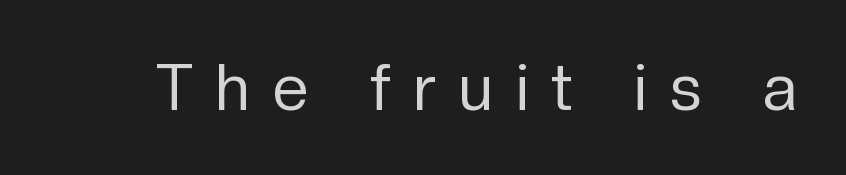
Stroke thickness stays within the range of a standard reading face or lighter. The specimen omits any rule beneath the text block's lines. Letterform terminals end flat and unadorned throughout the passage. The horizontal fit of the characters is loose and conspicuously gappy. A roman cut, with each character standing at attention.
